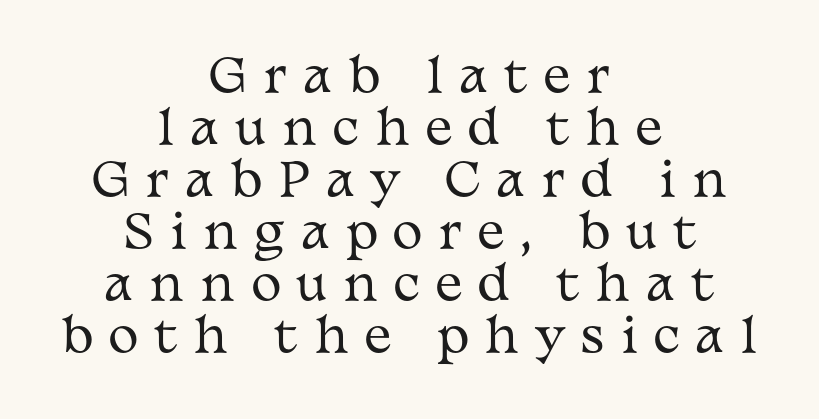
The image shows 46 px regular-weight, wide serif type, upright; set centered, tight line spacing (1.13x), unusually wide letter spacing (+0.35 em), not underlined; medium stroke contrast and a medium x-height.
